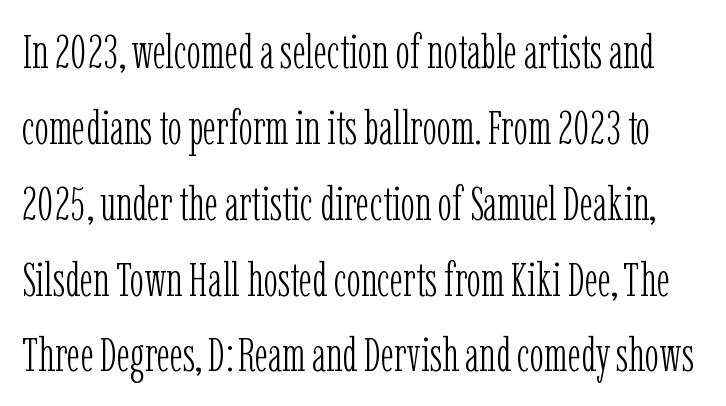
Q: Is the text bold? A: No.
Q: Is the text italic (slanted)? A: No, it is upright.
Q: Is the typeface a serif or a sans-serif typeface? A: Serif.
Q: Is the text underlined? A: No.
Q: Is the spacing between letters normal or unusually wide? A: Normal.
Q: Is the spacing between lines tight, normal or loose? A: Normal.
Q: Width (condensed, normal, or wide)? A: Condensed.
Q: Stroke contrast? A: Low.
Q: x-height? A: Medium.
Q: Monospaced? A: No.
